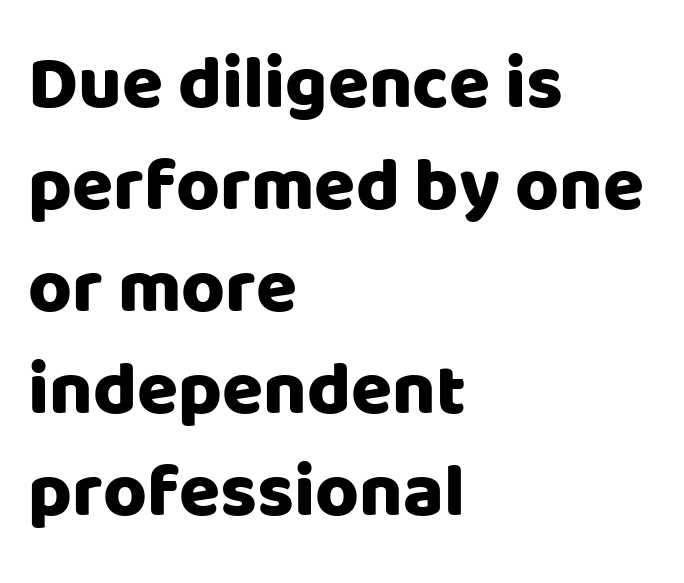
The image shows 75 px sans-serif type, upright; set left-aligned, normal line spacing (1.36x), normal letter spacing, not underlined; low stroke contrast and a large x-height.
